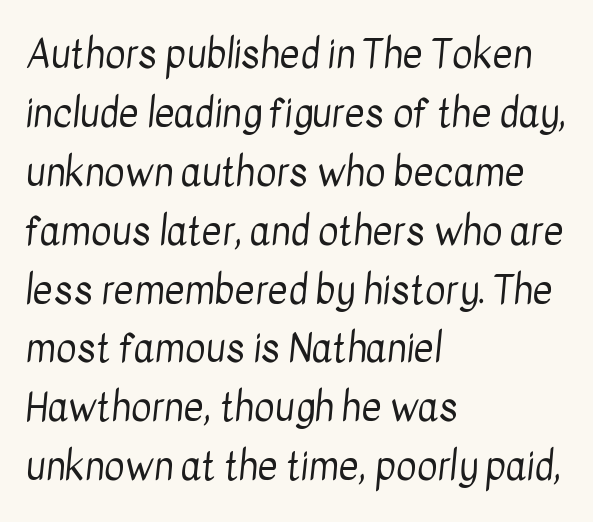
The image shows 39 px regular-weight, condensed sans-serif type; set left-aligned, normal line spacing (1.51x), normal letter spacing, not underlined; low stroke contrast and a medium x-height.
